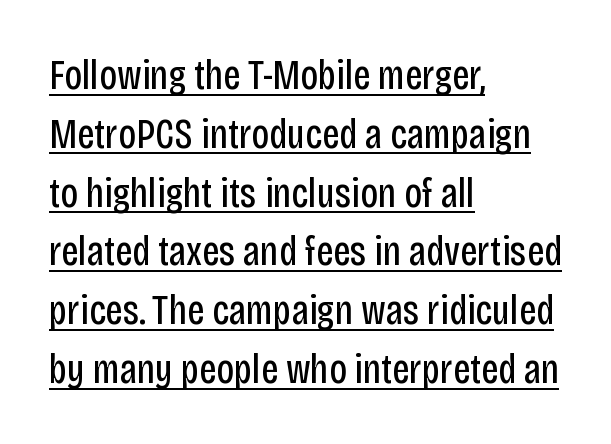
The image shows 42 px regular-weight, condensed sans-serif type, upright; set left-aligned, normal line spacing (1.4x), normal letter spacing, underlined; low stroke contrast and a large x-height.
